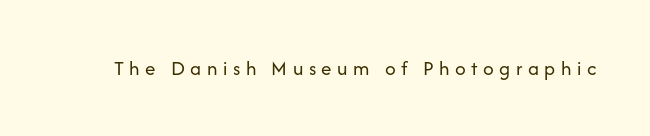
Weight: regular or lighter. Beneath every word, the page is bare. Does extra space separate the letters? Yes, quite a lot of it. Style check: upright.
